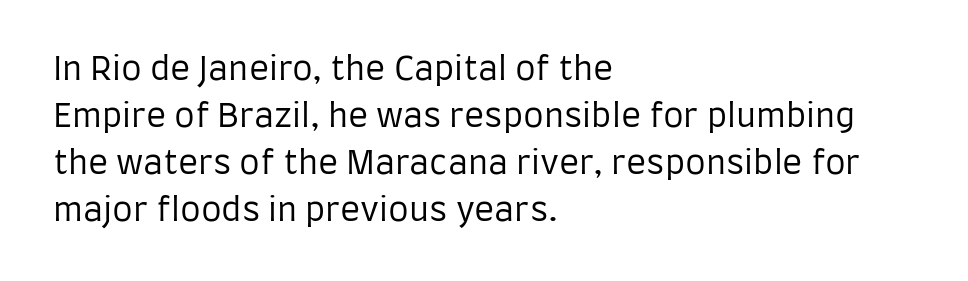
{"serif": "no", "italic": "no", "bold": "no", "weight": "regular", "width": "condensed", "stroke_contrast": "low", "x_height": "large", "monospaced": "no", "underline": "no", "align": "left", "line_spacing": "normal", "line_spacing_ratio": 1.42, "letter_spacing": "normal", "letter_spacing_em": 0.0, "glyph_px": 33}
